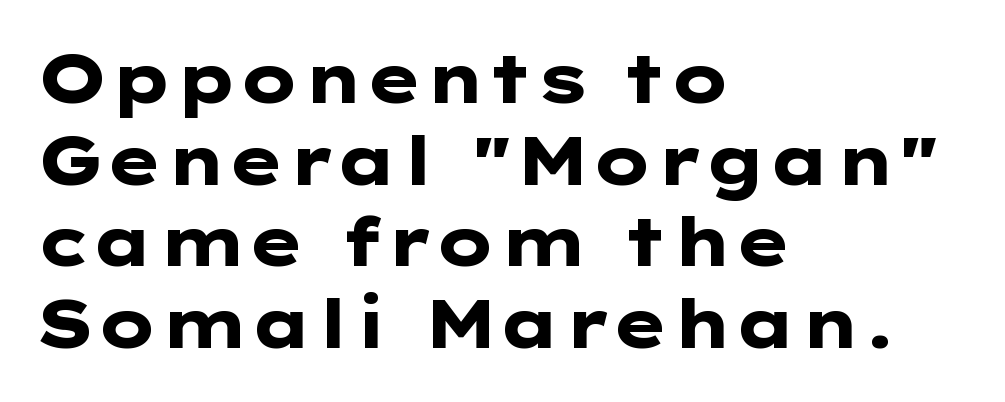
Words appear dense and cohesive because spacing is normal. A sans-serif font was chosen for this passage. You can tell it's not italic because the verticals are truly vertical. Check under the words: just untouched page. Caption: multi-line text, flush left, ragged right. Strokes here are thick enough to call this a true bold.
